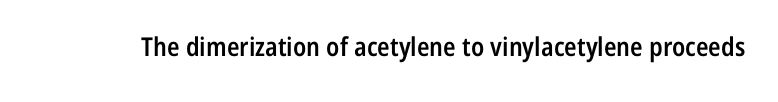
{"italic": "no", "bold": "semi", "underline": "no", "letter_spacing": "normal", "letter_spacing_em": 0.0, "glyph_px": 26}
